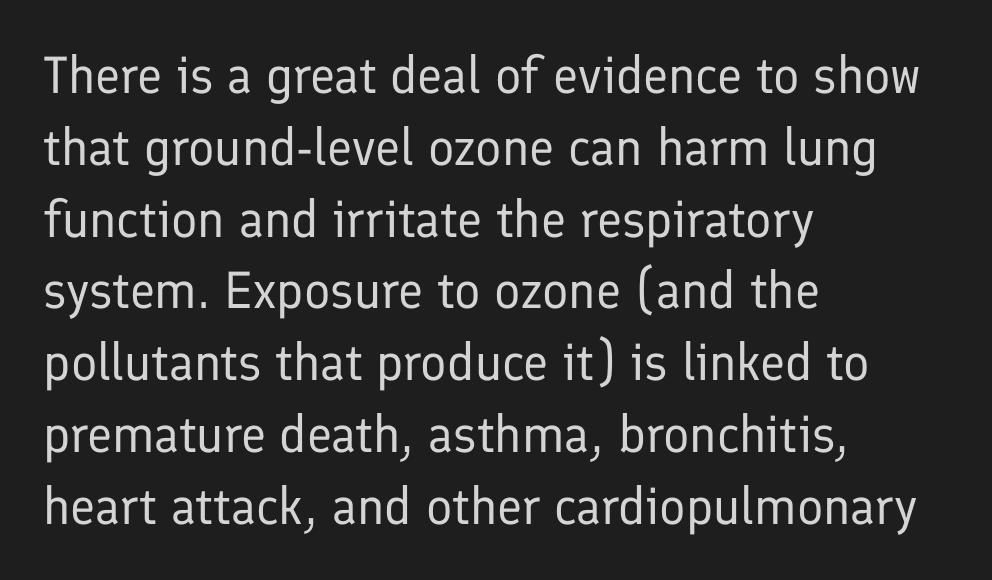
Q: Is the text bold? A: No.
Q: Is the text italic (slanted)? A: No, it is upright.
Q: Is the typeface a serif or a sans-serif typeface? A: Sans-serif.
Q: Is the text underlined? A: No.
Q: How is the paragraph aligned? A: Left-aligned.
Q: Is the spacing between letters normal or unusually wide? A: Normal.
Q: Is the spacing between lines tight, normal or loose? A: Normal.
Q: Width (condensed, normal, or wide)? A: Normal.
Q: Stroke contrast? A: Low.
Q: x-height? A: Medium.
Q: Monospaced? A: No.
